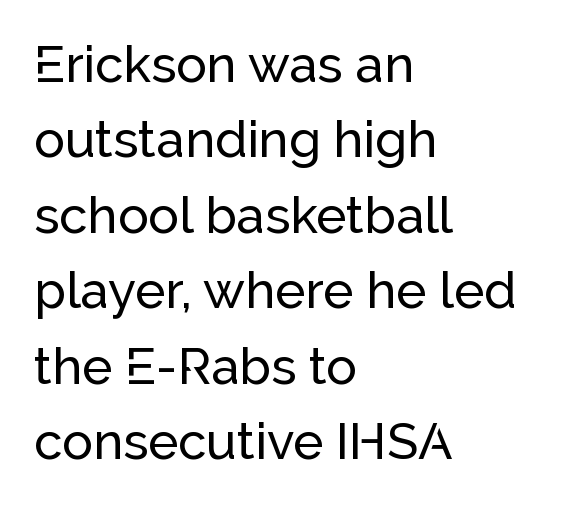
The lines sit at an ordinary, default distance from one another. The font family rendered here belongs to the sans-serif group. The strip under each line holds only bare page. Proportional: the letters do not fall into vertical columns. The type is set solid horizontally, with unmodified tracking. If you drew a ruler down the left edge, every line would touch it.
